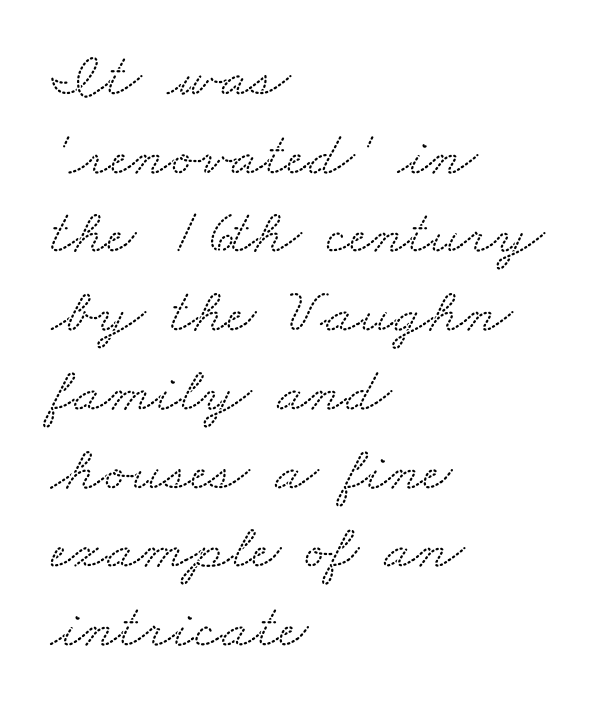
Q: Is the typeface a serif or a sans-serif typeface? A: Serif.
Q: Is the text underlined? A: No.
Q: How is the paragraph aligned? A: Left-aligned.
Q: Is the spacing between letters normal or unusually wide? A: Normal.
Q: Width (condensed, normal, or wide)? A: Wide.
Q: Stroke contrast? A: Low.
Q: x-height? A: Small.
Q: Monospaced? A: No.
